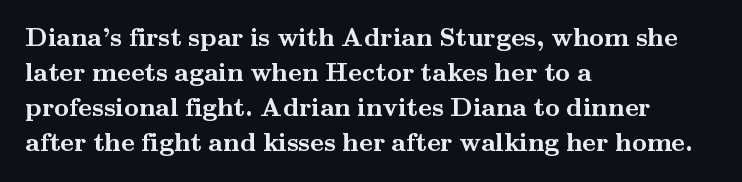
The image shows 26 px bold type, upright; set left-aligned, normal line spacing (1.34x), normal letter spacing, not underlined.
